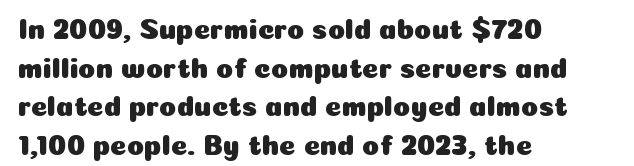
The image shows 28 px sans-serif type, upright; set left-aligned, normal line spacing (1.38x), normal letter spacing, not underlined; low stroke contrast and a medium x-height.
